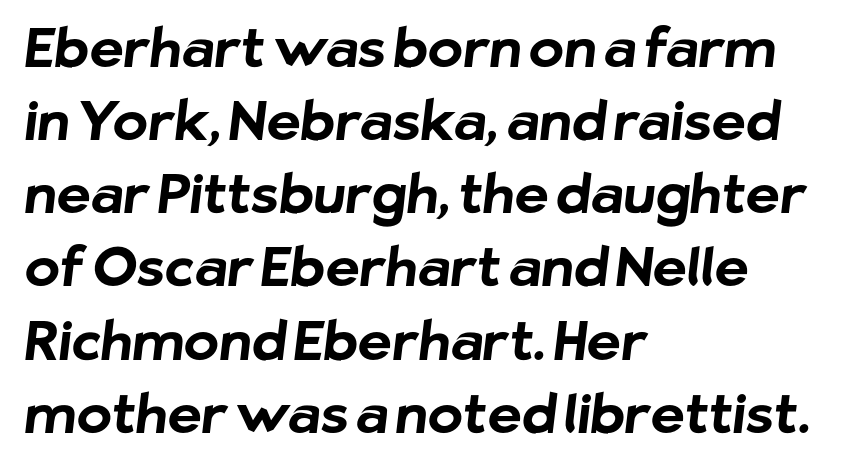
Q: Is the text bold? A: Yes.
Q: Is the typeface a serif or a sans-serif typeface? A: Sans-serif.
Q: Is the text underlined? A: No.
Q: How is the paragraph aligned? A: Left-aligned.
Q: Is the spacing between letters normal or unusually wide? A: Normal.
Q: Is the spacing between lines tight, normal or loose? A: Normal.
Q: Width (condensed, normal, or wide)? A: Normal.
Q: Stroke contrast? A: Low.
Q: x-height? A: Medium.
Q: Monospaced? A: No.
